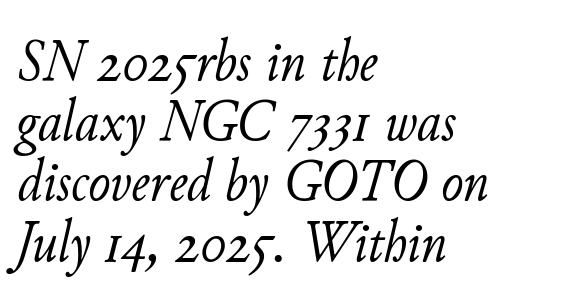
Glance below the letters and you will spot only blank space. The setting favours the left margin, as ordinary paragraphs usually do. Here the designer chose a conventional face with non-uniform glyph widths. Does the leading feel generous? Not at all — it's pinched. Nobody touched the tracking dial on this one.
